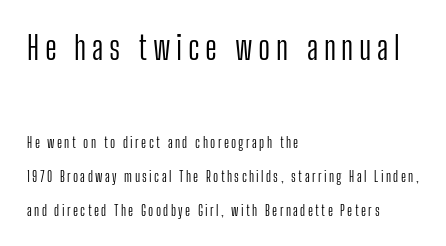
Q: Is the text bold? A: No.
Q: Is the text italic (slanted)? A: No, it is upright.
Q: Is the typeface a serif or a sans-serif typeface? A: Sans-serif.
Q: Is the text underlined? A: No.
Q: How is the paragraph aligned? A: Left-aligned.
Q: Is the spacing between lines tight, normal or loose? A: Loose.
Q: Which block of text is set in a larger size, the first (top) or the second (bottom)? A: The first (top) one.
Q: Width (condensed, normal, or wide)? A: Condensed.
Q: Stroke contrast? A: Low.
Q: x-height? A: Medium.
Q: Monospaced? A: No.
